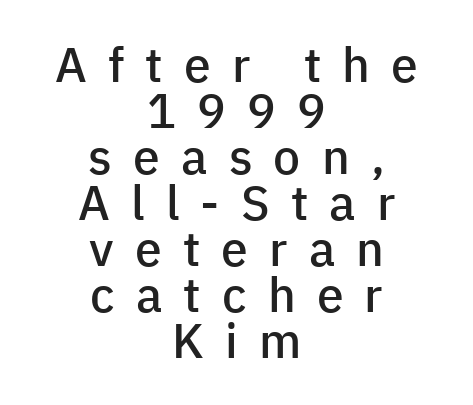
The image shows 48 px semibold sans-serif type, upright; set centered, tight line spacing (0.96x), unusually wide letter spacing (+0.44 em), not underlined; low stroke contrast and a medium x-height.
